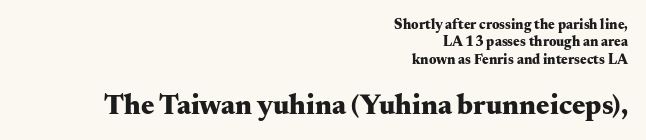
The image shows 28 px heavy, wide serif type, upright; set right-aligned, normal line spacing (1.25x), normal letter spacing, not underlined; the second (bottom) block is 2.0x larger; medium stroke contrast and a small x-height.
